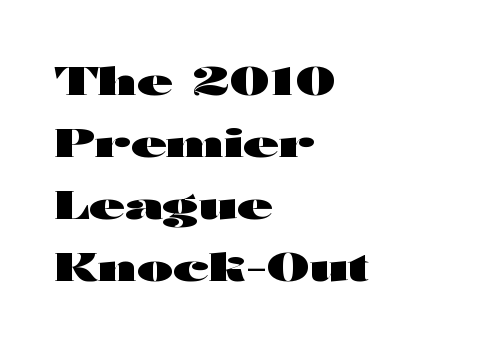
Q: Is the text bold? A: Yes.
Q: Is the text italic (slanted)? A: No, it is upright.
Q: Is the typeface a serif or a sans-serif typeface? A: Serif.
Q: Is the text underlined? A: No.
Q: How is the paragraph aligned? A: Left-aligned.
Q: Is the spacing between letters normal or unusually wide? A: Normal.
Q: Is the spacing between lines tight, normal or loose? A: Normal.
Q: Width (condensed, normal, or wide)? A: Wide.
Q: Stroke contrast? A: High.
Q: x-height? A: Medium.
Q: Monospaced? A: No.
